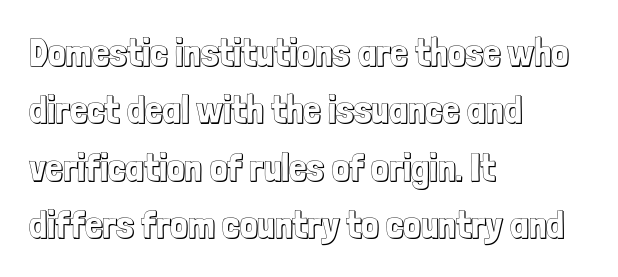
Q: Is the text italic (slanted)? A: No, it is upright.
Q: Is the text underlined? A: No.
Q: How is the paragraph aligned? A: Left-aligned.
Q: Is the spacing between letters normal or unusually wide? A: Normal.
Q: Is the spacing between lines tight, normal or loose? A: Normal.
Q: Width (condensed, normal, or wide)? A: Condensed.
Q: x-height? A: Medium.
Q: Monospaced? A: No.
